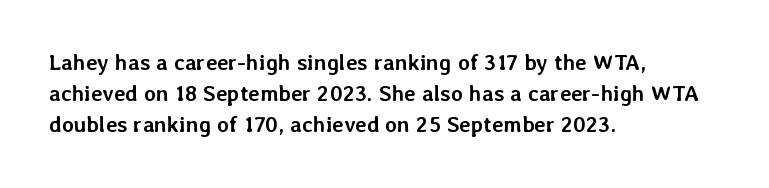
In CSS terms this would be text-align: left. Baseline-to-baseline distance is the conventional proportion of letter height. Notice how the stems are strictly vertical — no italics here. The space beneath each line is pristine and unruled. Spacing between characters is what you'd get straight out of the box. The passage shown is emphatically bold.
